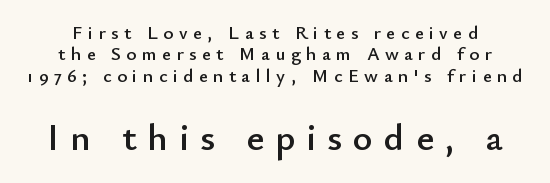
The image shows 38 px sans-serif type, upright; set tight line spacing (1.12x), unusually wide letter spacing (+0.29 em), not underlined; the second (bottom) block is 2.0x larger; low stroke contrast and a small x-height.
